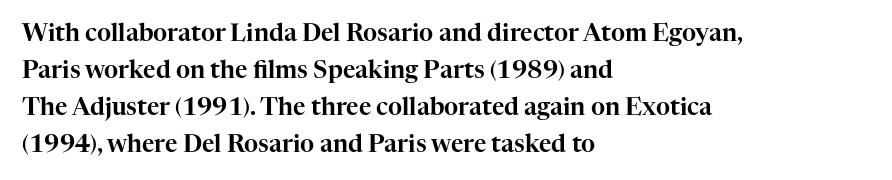
Q: Is the text italic (slanted)? A: No, it is upright.
Q: Is the text underlined? A: No.
Q: How is the paragraph aligned? A: Left-aligned.
Q: Is the spacing between letters normal or unusually wide? A: Normal.
Q: Is the spacing between lines tight, normal or loose? A: Normal.
